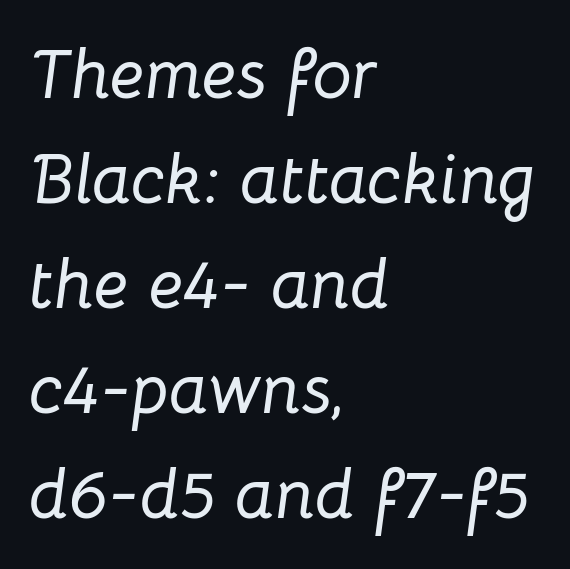
Q: Is the text italic (slanted)? A: Yes, it leans right by about 8 degrees.
Q: Is the text underlined? A: No.
Q: How is the paragraph aligned? A: Left-aligned.
Q: Is the spacing between letters normal or unusually wide? A: Normal.
Q: Is the spacing between lines tight, normal or loose? A: Normal.
Q: Width (condensed, normal, or wide)? A: Normal.
Q: Stroke contrast? A: Low.
Q: x-height? A: Medium.
Q: Monospaced? A: No.
